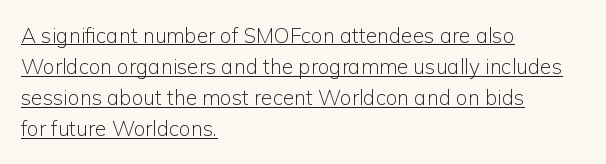
The image shows 21 px text type, upright; set left-aligned, normal line spacing (1.48x), normal letter spacing, underlined.
